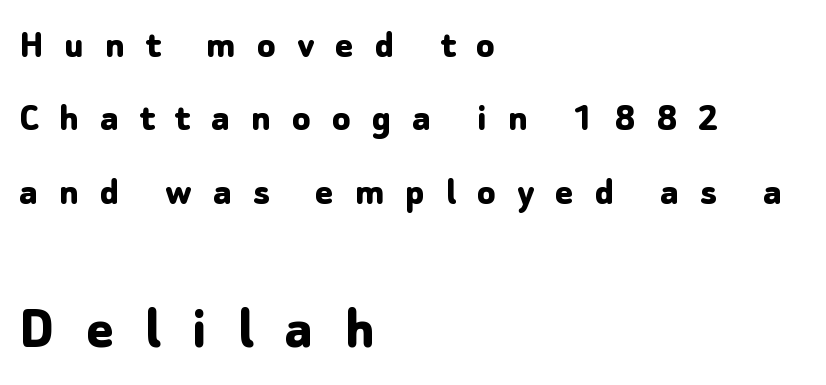
The image shows 63 px bold sans-serif type, upright; set left-aligned, line spacing 1.75x, unusually wide letter spacing (+0.5 em), not underlined; the second (bottom) block is 1.5x larger; low stroke contrast and a medium x-height.
